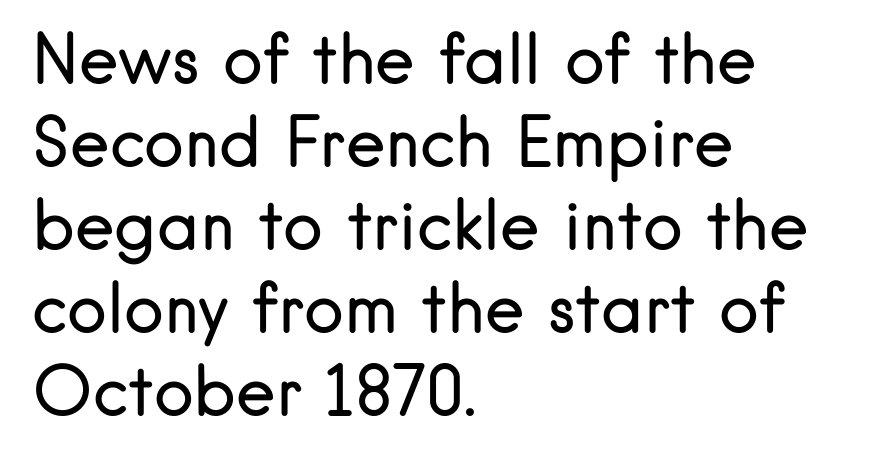
Does extra space separate the letters? No, they use regular spacing. A typesetter would call this proportional, since set widths differ per character. Any mark beneath the type? The region is blank. Caption: face not bold, strokes unweighted. Every row of glyphs begins at an identical x-position on the left.
